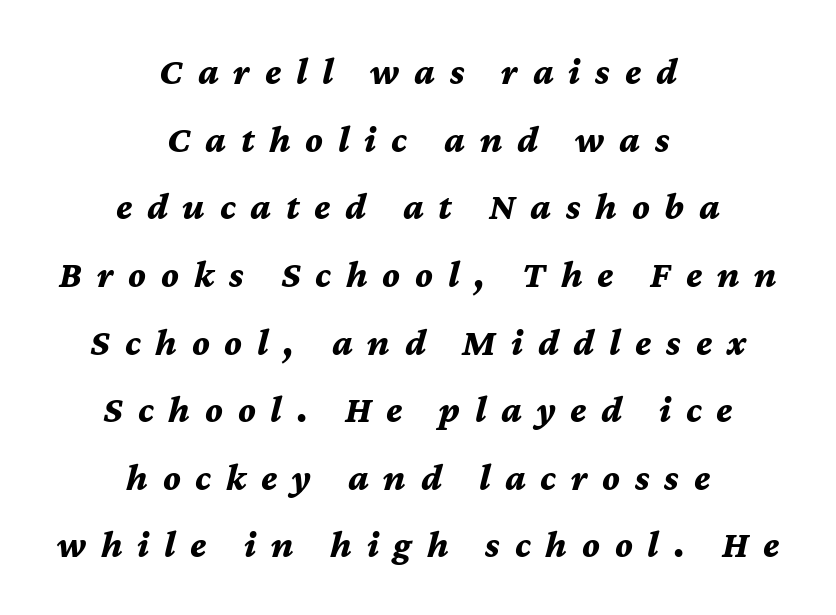
In terms of posture, this sample is oblique. Tracking here is generous; glyphs stand well apart from one another. The lines in this sample share a center point and differ in where they start and stop. Summary of weight: heavy, a full bold.
